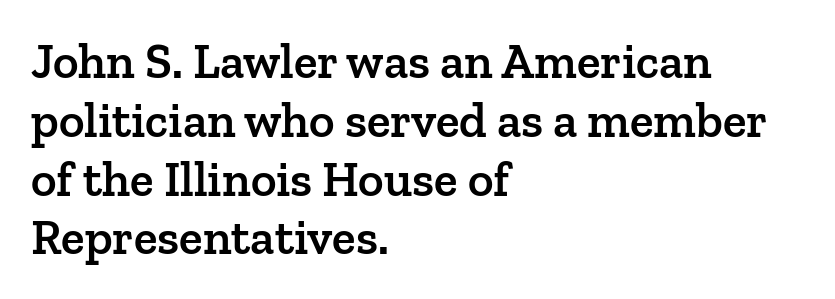
{"serif": "yes", "italic": "no", "bold": "semi", "weight": "semibold", "width": "normal", "stroke_contrast": "low", "x_height": "medium", "monospaced": "no", "underline": "no", "align": "left", "line_spacing_ratio": 1.2, "letter_spacing": "normal", "letter_spacing_em": 0.0, "glyph_px": 49}
